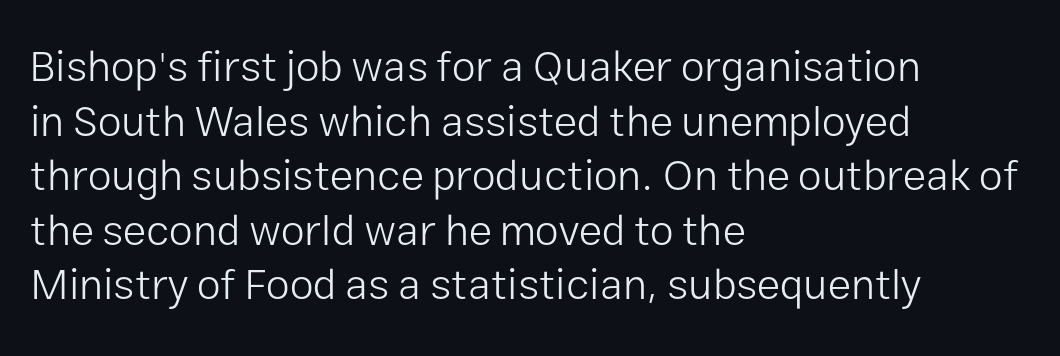
The image shows 43 px light sans-serif type, upright; set left-aligned, normal line spacing (1.27x), normal letter spacing, not underlined; low stroke contrast and a medium x-height.
